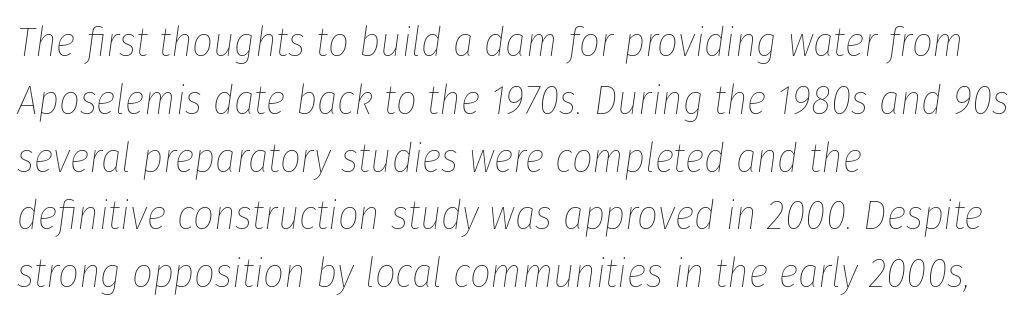
{"italic": "yes", "lean": "right", "slant_degrees": 8, "bold": "no", "weight": "thin", "width": "condensed", "stroke_contrast": "low", "x_height": "medium", "monospaced": "no", "underline": "no", "align": "left", "line_spacing": "normal", "line_spacing_ratio": 1.41, "letter_spacing": "normal", "letter_spacing_em": 0.0, "glyph_px": 41}
